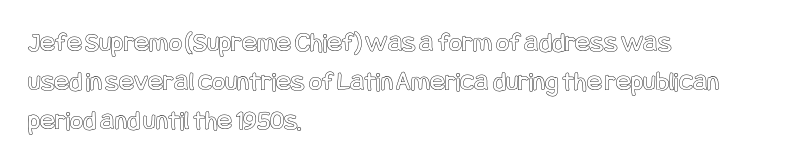
Q: Is the text italic (slanted)? A: No, it is upright.
Q: Is the text underlined? A: No.
Q: How is the paragraph aligned? A: Left-aligned.
Q: Is the spacing between letters normal or unusually wide? A: Normal.
Q: Is the spacing between lines tight, normal or loose? A: Normal.
Q: Width (condensed, normal, or wide)? A: Condensed.
Q: x-height? A: Large.
